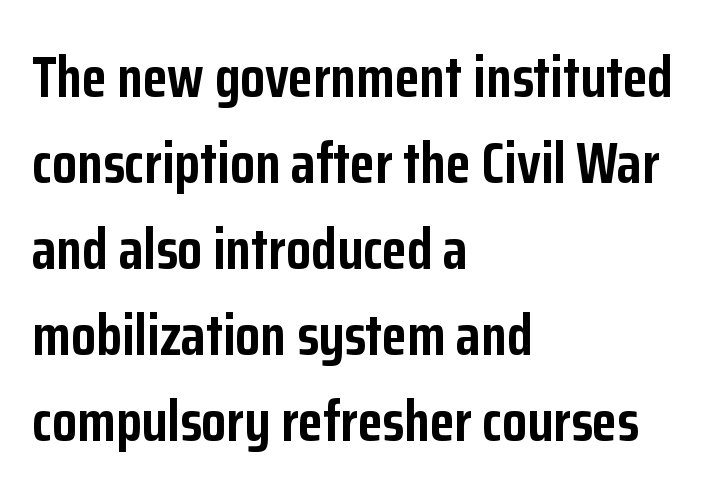
The image shows 57 px semibold, condensed sans-serif type, upright; set left-aligned, normal line spacing (1.51x), normal letter spacing, not underlined; low stroke contrast and a medium x-height.
